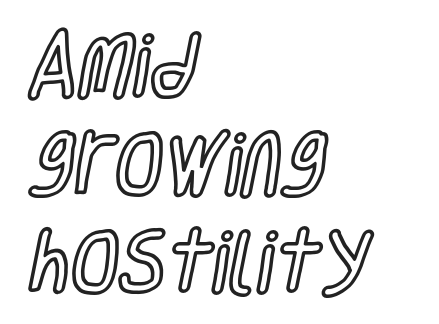
Q: Is the text italic (slanted)? A: Yes.
Q: Is the text underlined? A: No.
Q: How is the paragraph aligned? A: Left-aligned.
Q: Is the spacing between letters normal or unusually wide? A: Normal.
Q: Is the spacing between lines tight, normal or loose? A: Normal.
Q: Width (condensed, normal, or wide)? A: Condensed.
Q: x-height? A: Large.
Q: Monospaced? A: No.
